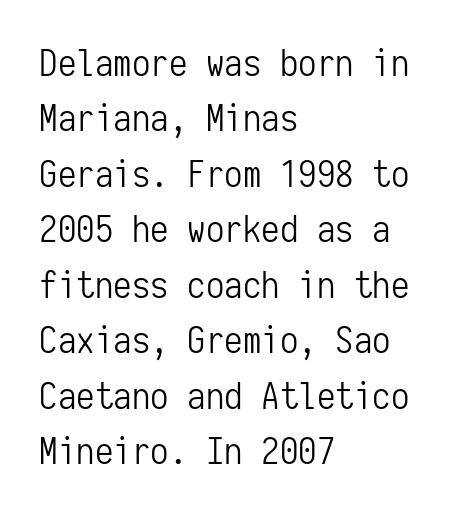
The typography opts for an upright posture over an oblique one. Clear beneath every line of the passage. This sample has the even, mechanical cadence of fixed-width lettering. All the whitespace from short lines collects on the right. Classification — sans serif.
